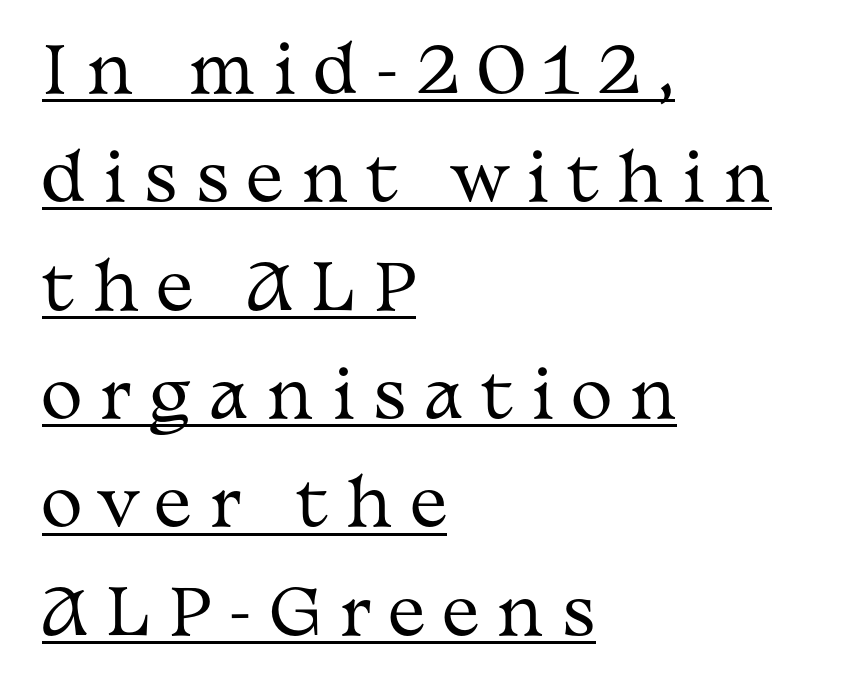
One-word summary of the alignment: left. Looks like regular typesetting: each glyph gets only the width it needs. Students, note that the glyphs here are deliberately spaced far apart. Glance below the letters and you will spot a drawn line. Every character sits straight up, as roman type does. Classification — serif.
